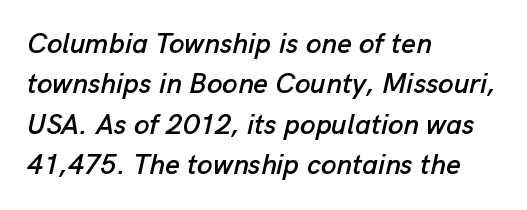
The image shows 28 px text type, italic (leaning right); set left-aligned, normal line spacing (1.44x), normal letter spacing, not underlined; low stroke contrast and a medium x-height.
